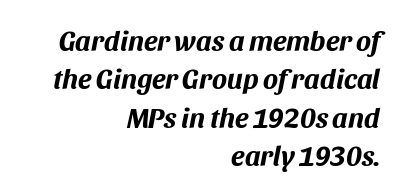
Words appear dense and cohesive because spacing is normal. The font is running at its bold setting. The designer left line spacing at the default. The baseline area is clear.
